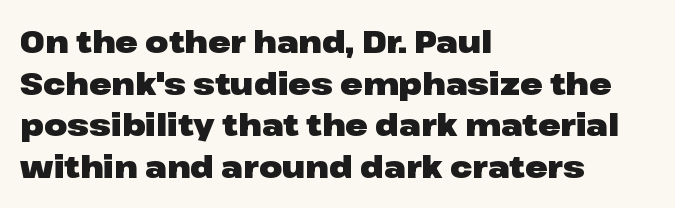
Q: Is the text bold? A: Yes.
Q: Is the text italic (slanted)? A: No, it is upright.
Q: Is the typeface a serif or a sans-serif typeface? A: Sans-serif.
Q: Is the text underlined? A: No.
Q: How is the paragraph aligned? A: Left-aligned.
Q: Is the spacing between letters normal or unusually wide? A: Normal.
Q: Is the spacing between lines tight, normal or loose? A: Normal.
Q: Width (condensed, normal, or wide)? A: Wide.
Q: Stroke contrast? A: Low.
Q: x-height? A: Medium.
Q: Monospaced? A: No.
